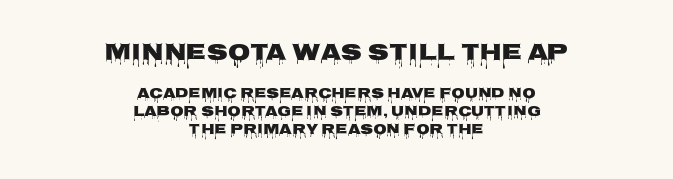
The image shows 23 px text type, upright; set centered, normal line spacing (1.29x), normal letter spacing, not underlined; the first (top) block is 1.64x larger.
